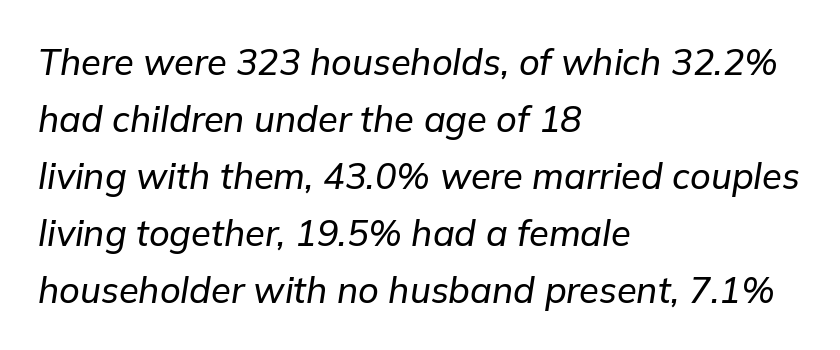
Letters rest on an invisible, unmarked baseline. Looks like regular typesetting: each glyph gets only the width it needs. The rows are spaced the way most documents space them. The face used here is rendered with its standard letterfit. The passage is arranged the way most books set body copy — flush left. This is oblique type, the kind used for emphasis or titles.
